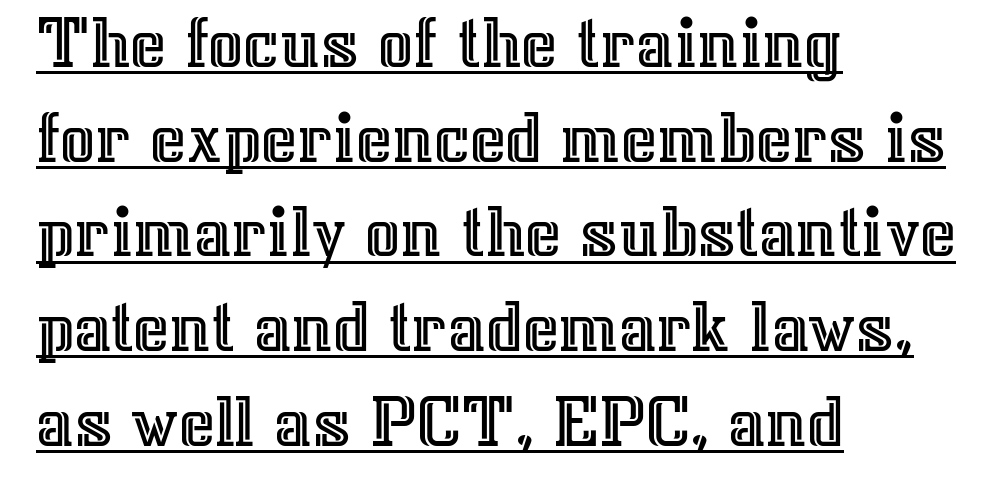
Q: Is the text italic (slanted)? A: No, it is upright.
Q: Is the text underlined? A: Yes.
Q: How is the paragraph aligned? A: Left-aligned.
Q: Is the spacing between letters normal or unusually wide? A: Normal.
Q: Width (condensed, normal, or wide)? A: Normal.
Q: x-height? A: Medium.
Q: Monospaced? A: No.
